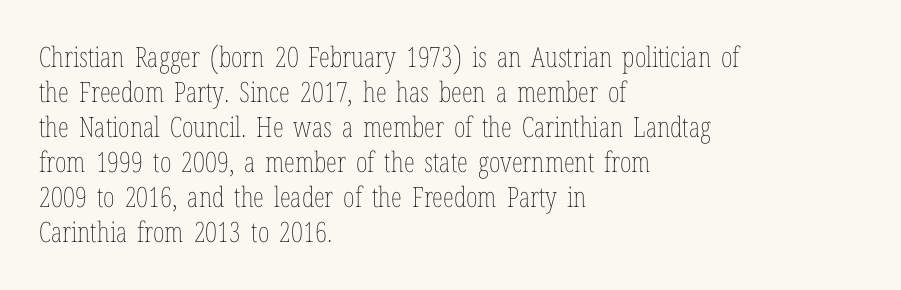
The image shows 28 px thin, condensed type, upright; set left-aligned, normal line spacing (1.25x), normal letter spacing, not underlined; low stroke contrast and a medium x-height.
